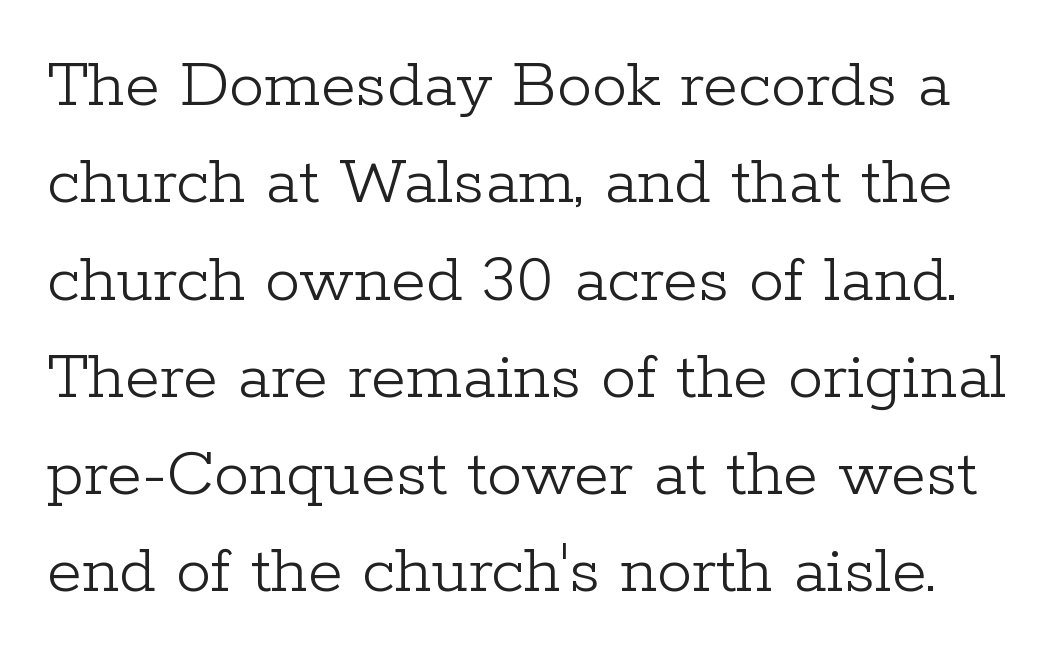
{"serif": "yes", "italic": "no", "bold": "no", "weight": "light", "width": "normal", "stroke_contrast": "low", "x_height": "medium", "monospaced": "no", "underline": "no", "line_spacing": "normal", "line_spacing_ratio": 1.37, "letter_spacing": "normal", "letter_spacing_em": 0.0, "glyph_px": 71}
